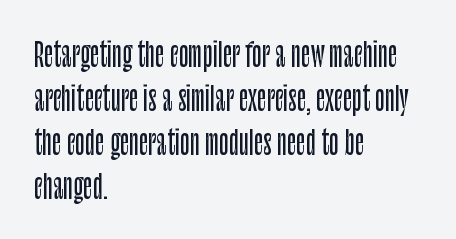
Q: Is the text italic (slanted)? A: No, it is upright.
Q: Is the typeface a serif or a sans-serif typeface? A: Sans-serif.
Q: Is the text underlined? A: No.
Q: How is the paragraph aligned? A: Left-aligned.
Q: Is the spacing between letters normal or unusually wide? A: Normal.
Q: Is the spacing between lines tight, normal or loose? A: Normal.
Q: Width (condensed, normal, or wide)? A: Condensed.
Q: Stroke contrast? A: Low.
Q: x-height? A: Large.
Q: Monospaced? A: No.
